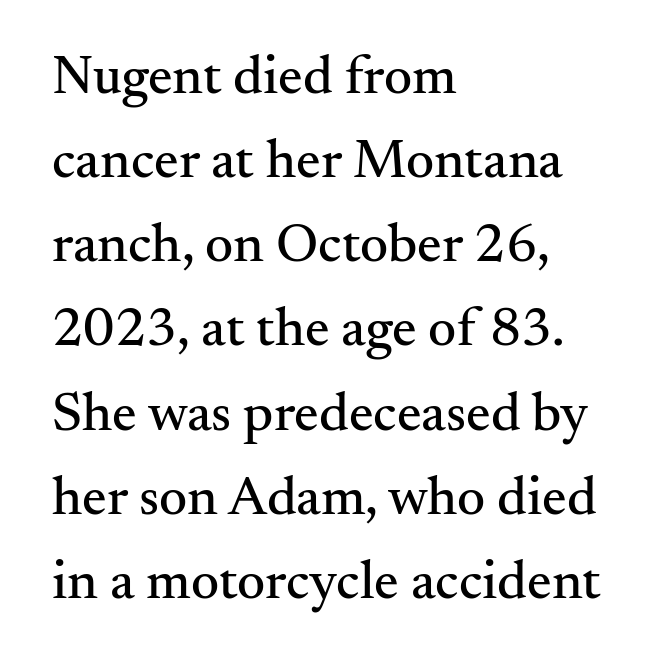
The image shows 55 px serif type, upright; set left-aligned, normal line spacing (1.53x), normal letter spacing, not underlined; medium stroke contrast and a small x-height.
